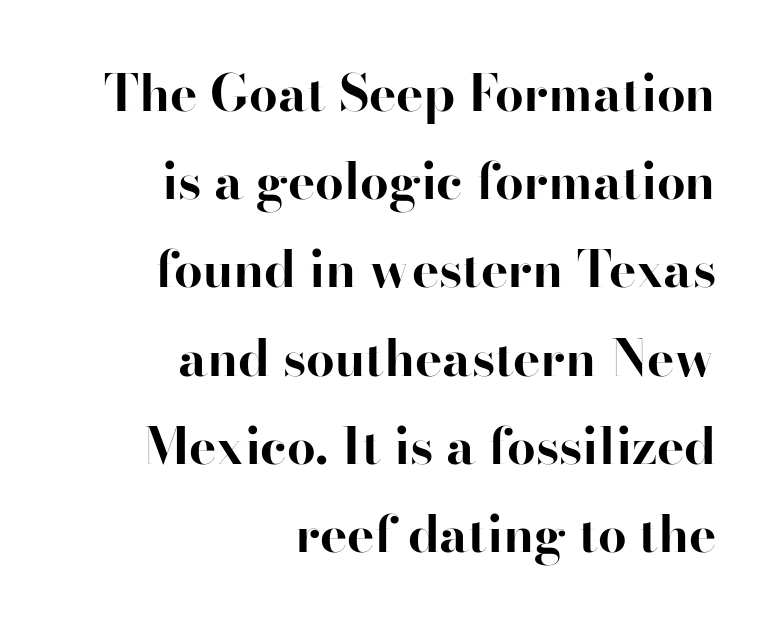
Q: Is the text bold? A: Yes.
Q: Is the text italic (slanted)? A: No, it is upright.
Q: Is the typeface a serif or a sans-serif typeface? A: Serif.
Q: Is the text underlined? A: No.
Q: How is the paragraph aligned? A: Right-aligned.
Q: Is the spacing between letters normal or unusually wide? A: Normal.
Q: Width (condensed, normal, or wide)? A: Normal.
Q: Stroke contrast? A: High.
Q: x-height? A: Small.
Q: Monospaced? A: No.
